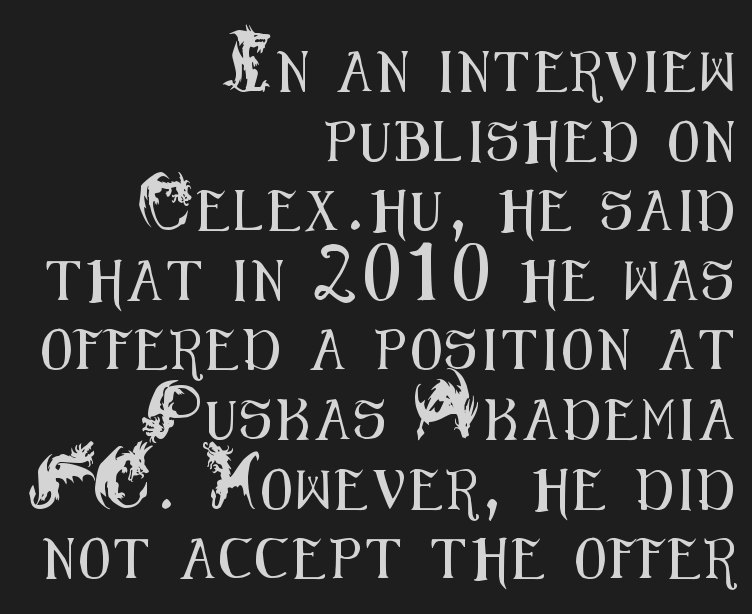
Q: Is the text italic (slanted)? A: No, it is upright.
Q: Is the typeface a serif or a sans-serif typeface? A: Sans-serif.
Q: Is the text underlined? A: No.
Q: How is the paragraph aligned? A: Right-aligned.
Q: Width (condensed, normal, or wide)? A: Condensed.
Q: Stroke contrast? A: Medium.
Q: x-height? A: Small.
Q: Monospaced? A: No.
